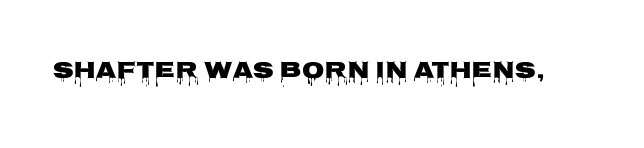
Q: Is the text bold? A: Yes.
Q: Is the text italic (slanted)? A: No, it is upright.
Q: Is the text underlined? A: No.
Q: Is the spacing between letters normal or unusually wide? A: Normal.
